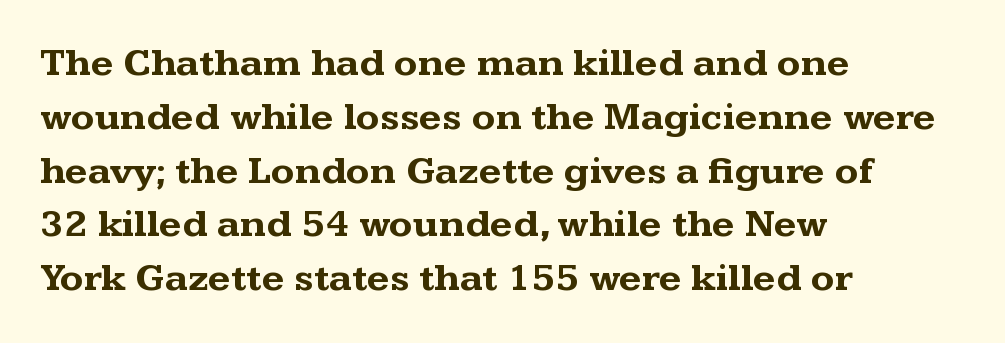
Does the lettering tilt? It doesn't — this is upright. This is heavy type, rendered in bold. The letters advance in unequal steps, a hallmark of proportional type. If you drew a ruler down the left edge, every line would touch it.
